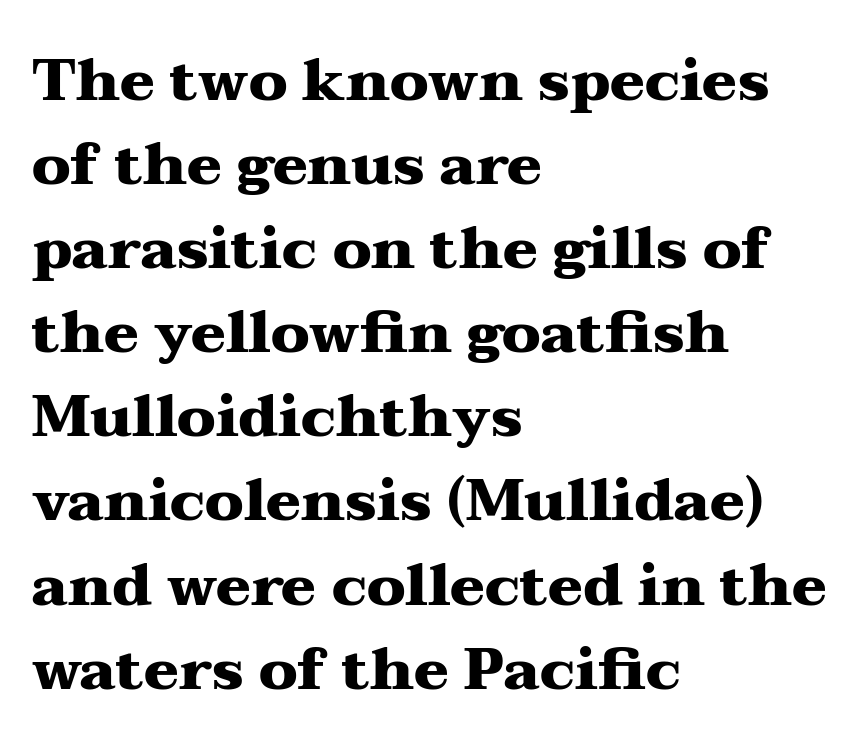
The image shows 58 px heavy, wide serif type, upright; set left-aligned, normal line spacing (1.45x), normal letter spacing, not underlined; medium stroke contrast and a medium x-height.
